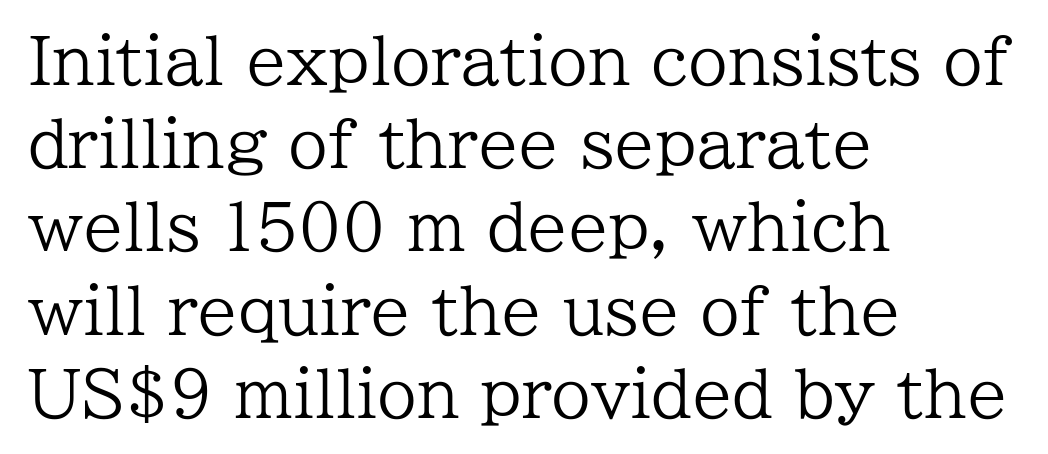
Does extra space separate the letters? No, they use regular spacing. Looks like regular typesetting: each glyph gets only the width it needs. Style check: upright. The space beneath each line is pristine and unruled.
